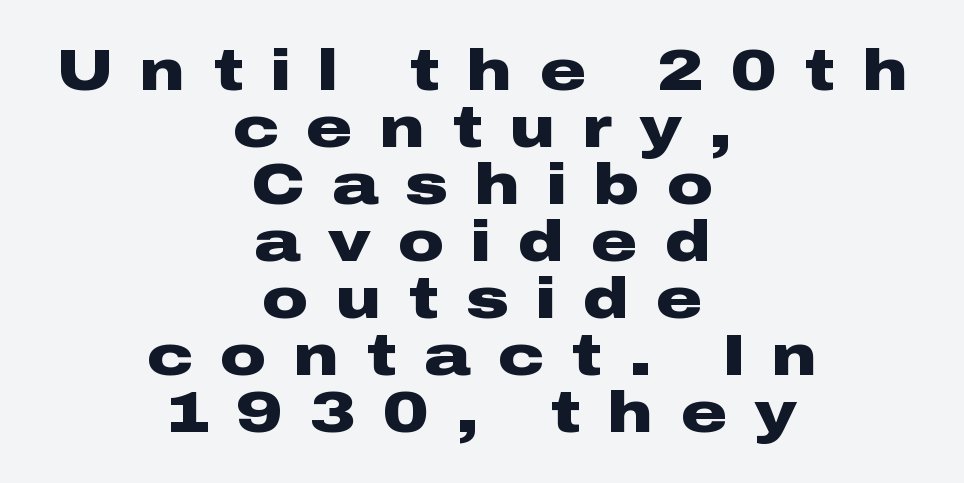
Q: Is the text bold? A: Yes.
Q: Is the text italic (slanted)? A: No, it is upright.
Q: Is the typeface a serif or a sans-serif typeface? A: Sans-serif.
Q: Is the text underlined? A: No.
Q: How is the paragraph aligned? A: Centered.
Q: Is the spacing between letters normal or unusually wide? A: Unusually wide.
Q: Is the spacing between lines tight, normal or loose? A: Tight.
Q: Width (condensed, normal, or wide)? A: Wide.
Q: Stroke contrast? A: Low.
Q: x-height? A: Medium.
Q: Monospaced? A: No.
